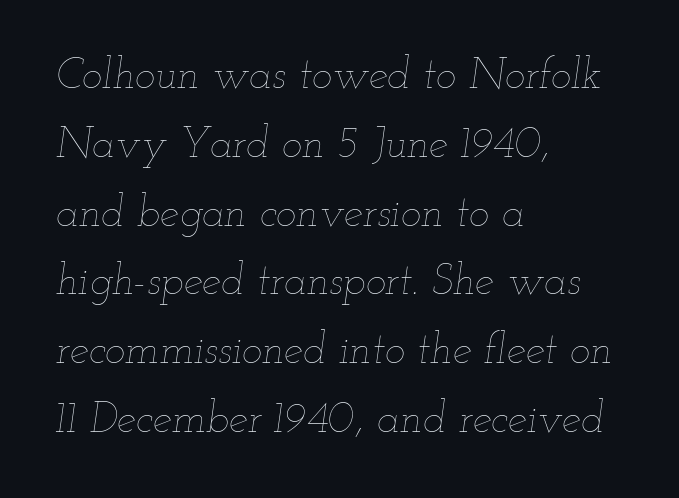
Q: Is the text bold? A: No.
Q: Is the text italic (slanted)? A: Yes, it leans right by about 12 degrees.
Q: Is the text underlined? A: No.
Q: How is the paragraph aligned? A: Left-aligned.
Q: Is the spacing between letters normal or unusually wide? A: Normal.
Q: Is the spacing between lines tight, normal or loose? A: Normal.
Q: Width (condensed, normal, or wide)? A: Wide.
Q: Stroke contrast? A: Low.
Q: x-height? A: Small.
Q: Monospaced? A: No.
